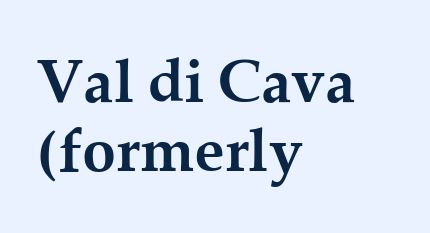
{"serif": "yes", "italic": "no", "bold": "yes", "weight": "semibold", "width": "normal", "stroke_contrast": "medium", "x_height": "medium", "monospaced": "no", "underline": "no", "align": "left", "line_spacing": "tight", "line_spacing_ratio": 1.13, "letter_spacing": "normal", "letter_spacing_em": 0.0, "glyph_px": 61}
